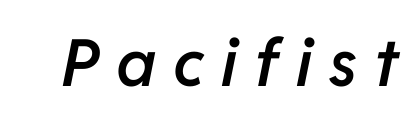
This sample uses expanded letter spacing, leaving extra air between glyphs. Descenders are the only things crossing below the line. These lines were composed using italics. The passage shown is typed in a proportional face where columns would drift. Notice the strokes are somewhat thickened but not fully heavy: this is a semibold.
